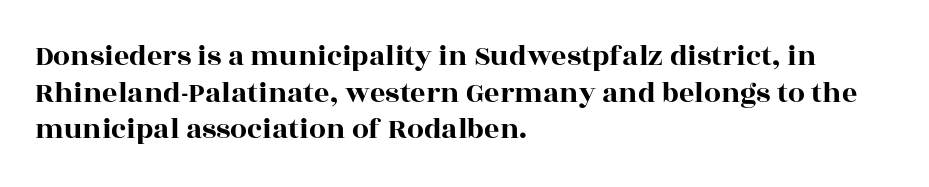
Q: Is the text italic (slanted)? A: No, it is upright.
Q: Is the typeface a serif or a sans-serif typeface? A: Serif.
Q: Is the text underlined? A: No.
Q: How is the paragraph aligned? A: Left-aligned.
Q: Is the spacing between letters normal or unusually wide? A: Normal.
Q: Width (condensed, normal, or wide)? A: Wide.
Q: x-height? A: Large.
Q: Monospaced? A: No.
